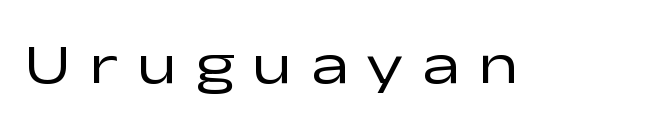
Tracking value appears strongly positive — letters spread wide. Looks like regular typesetting: each glyph gets only the width it needs. The space beneath each line is pristine and unruled. Note: no serifs on the glyphs. No chunkiness to these letters — they're not bold. The lettering holds an erect, upright posture throughout.
